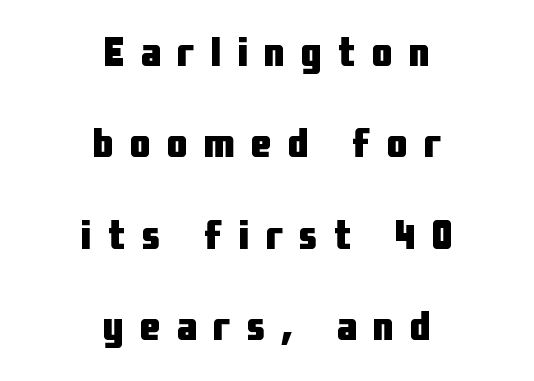
The image shows 41 px heavy, condensed sans-serif type, upright; set centered, loose line spacing (2.23x), unusually wide letter spacing (+0.4 em), not underlined; low stroke contrast and a medium x-height.
